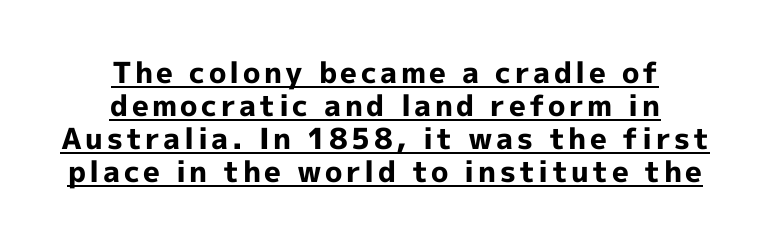
Q: Is the text bold? A: Yes.
Q: Is the text italic (slanted)? A: No, it is upright.
Q: Is the typeface a serif or a sans-serif typeface? A: Sans-serif.
Q: Is the text underlined? A: Yes.
Q: How is the paragraph aligned? A: Centered.
Q: Is the spacing between lines tight, normal or loose? A: Tight.
Q: Width (condensed, normal, or wide)? A: Normal.
Q: x-height? A: Medium.
Q: Monospaced? A: No.
